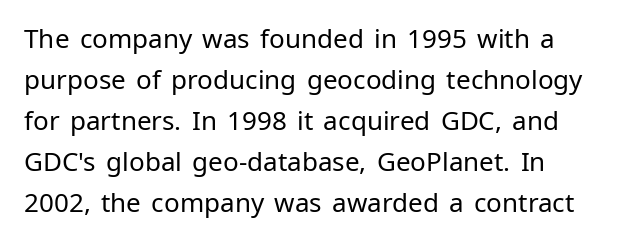
{"italic": "no", "bold": "no", "underline": "no", "align": "left", "line_spacing": "normal", "line_spacing_ratio": 1.58, "letter_spacing": "normal", "letter_spacing_em": 0.0, "glyph_px": 26}
